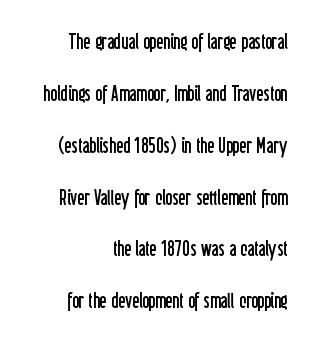
The font's upright variant was chosen for this text. The letters sit at their default tracking, neither squeezed nor spread. You could fit nearly another row in the gap between these rows. Does the copy run flush right? Yes — the right margin is perfectly even. The characters are drawn with everyday or finer stroke widths. Letters rest on an invisible, unmarked baseline.
